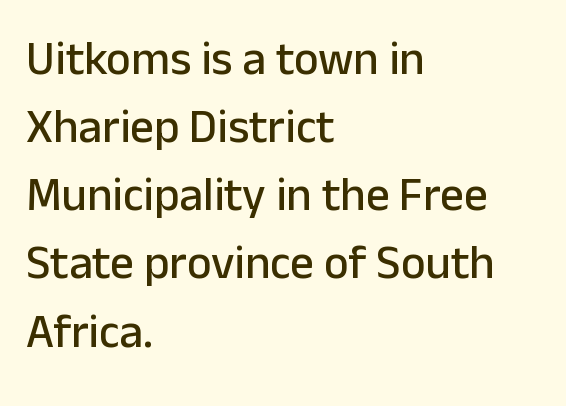
{"serif": "no", "italic": "no", "width": "normal", "stroke_contrast": "low", "x_height": "medium", "monospaced": "no", "underline": "no", "align": "left", "line_spacing": "normal", "line_spacing_ratio": 1.45, "letter_spacing": "normal", "letter_spacing_em": 0.0, "glyph_px": 47}
